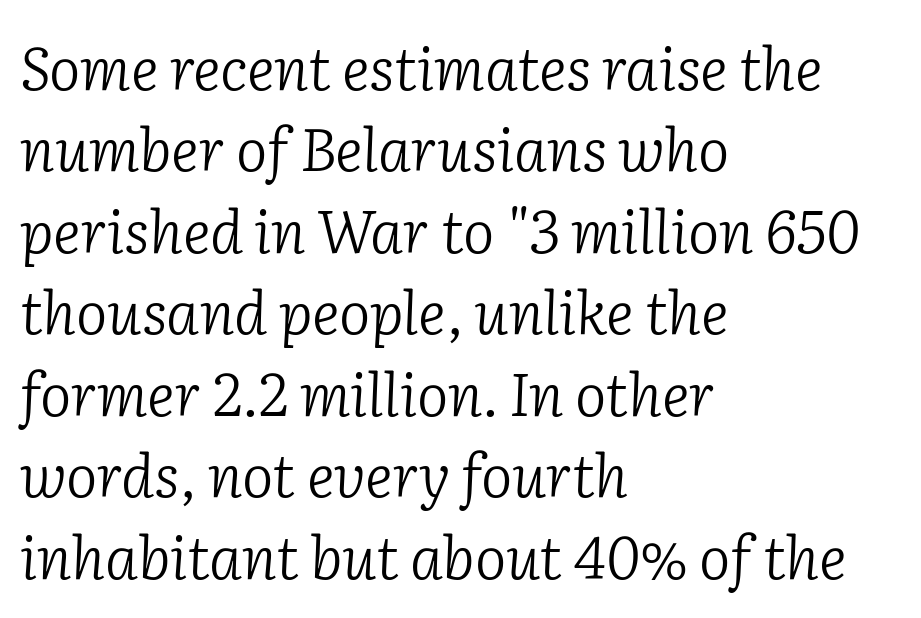
The image shows 59 px light serif type, italic (leaning right); set left-aligned, normal line spacing (1.38x), normal letter spacing, not underlined; low stroke contrast and a medium x-height.
